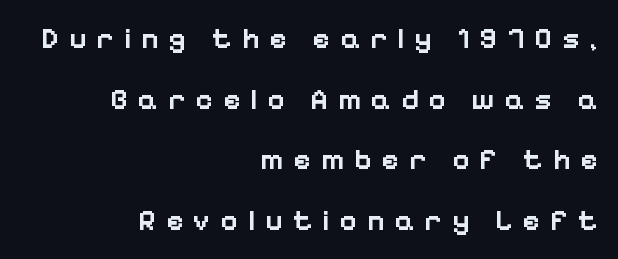
Q: Is the text bold? A: Semi-bold.
Q: Is the text italic (slanted)? A: No, it is upright.
Q: Is the typeface a serif or a sans-serif typeface? A: Sans-serif.
Q: Is the text underlined? A: No.
Q: How is the paragraph aligned? A: Right-aligned.
Q: Is the spacing between letters normal or unusually wide? A: Unusually wide.
Q: Is the spacing between lines tight, normal or loose? A: Loose.
Q: Width (condensed, normal, or wide)? A: Normal.
Q: Stroke contrast? A: Low.
Q: x-height? A: Medium.
Q: Monospaced? A: No.
